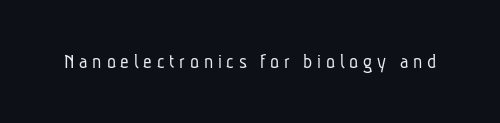
Q: Is the text bold? A: No.
Q: Is the text underlined? A: No.
Q: Is the spacing between letters normal or unusually wide? A: Unusually wide.
